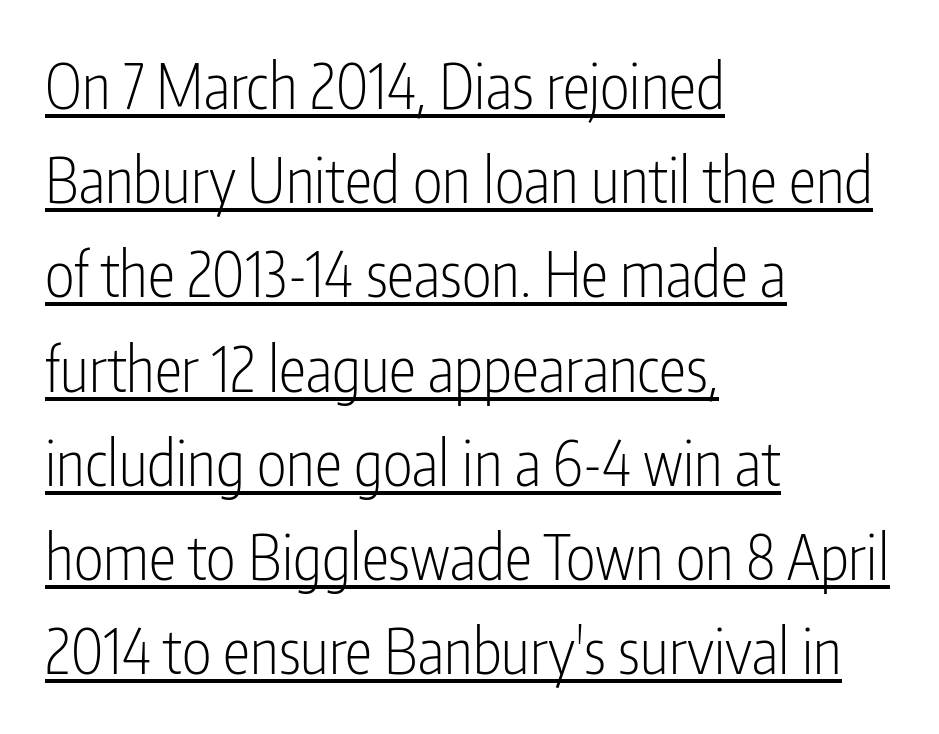
{"serif": "no", "italic": "no", "bold": "no", "weight": "light", "width": "condensed", "stroke_contrast": "low", "x_height": "medium", "monospaced": "no", "underline": "yes", "align": "left", "line_spacing": "normal", "line_spacing_ratio": 1.52, "letter_spacing": "normal", "letter_spacing_em": 0.0, "glyph_px": 62}
